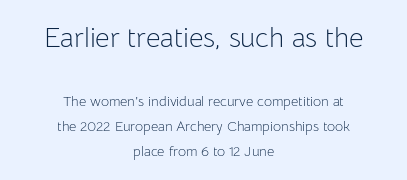
Q: Is the text bold? A: No.
Q: Is the text italic (slanted)? A: No, it is upright.
Q: Is the typeface a serif or a sans-serif typeface? A: Sans-serif.
Q: Is the text underlined? A: No.
Q: How is the paragraph aligned? A: Centered.
Q: Is the spacing between letters normal or unusually wide? A: Normal.
Q: Which block of text is set in a larger size, the first (top) or the second (bottom)? A: The first (top) one.
Q: Width (condensed, normal, or wide)? A: Normal.
Q: Stroke contrast? A: Low.
Q: x-height? A: Medium.
Q: Monospaced? A: No.
